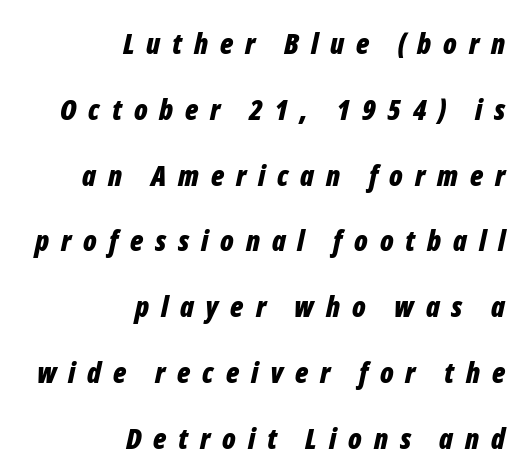
{"italic": "yes", "lean": "right", "slant_degrees": 12, "bold": "yes", "weight": "bold", "width": "condensed", "stroke_contrast": "low", "x_height": "medium", "monospaced": "no", "underline": "no", "align": "right", "line_spacing": "loose", "line_spacing_ratio": 2.27, "letter_spacing": "wide", "letter_spacing_em": 0.41, "glyph_px": 29}
